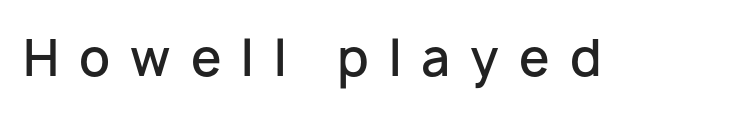
Q: Is the text bold? A: Semi-bold.
Q: Is the text italic (slanted)? A: No, it is upright.
Q: Is the typeface a serif or a sans-serif typeface? A: Sans-serif.
Q: Is the text underlined? A: No.
Q: Is the spacing between letters normal or unusually wide? A: Unusually wide.
Q: Width (condensed, normal, or wide)? A: Normal.
Q: Stroke contrast? A: Low.
Q: x-height? A: Medium.
Q: Monospaced? A: No.
